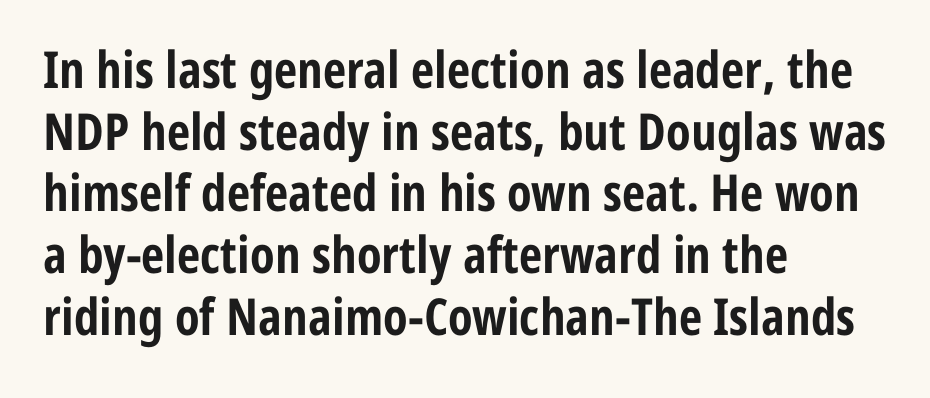
I'd call this a sans setting — the letters go barefoot. The typesetter chose a ragged-right arrangement here. A bare baseline throughout the passage. Characters follow at the spacing the type designer built in. You can tell it's not italic because the verticals are truly vertical. The rendering uses natural spacing where letterforms have individual widths.
